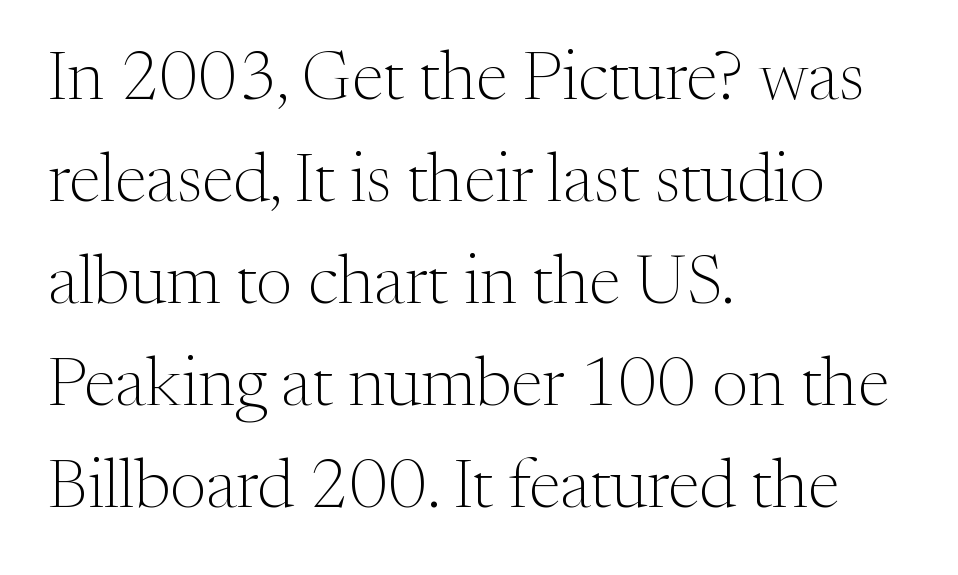
Q: Is the text bold? A: No.
Q: Is the text italic (slanted)? A: No, it is upright.
Q: Is the typeface a serif or a sans-serif typeface? A: Serif.
Q: Is the text underlined? A: No.
Q: How is the paragraph aligned? A: Left-aligned.
Q: Is the spacing between letters normal or unusually wide? A: Normal.
Q: Is the spacing between lines tight, normal or loose? A: Normal.
Q: Width (condensed, normal, or wide)? A: Normal.
Q: Stroke contrast? A: Medium.
Q: x-height? A: Medium.
Q: Monospaced? A: No.
